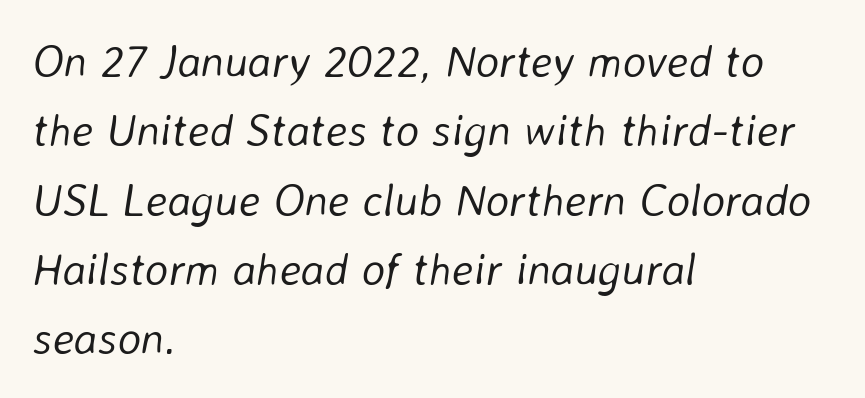
{"italic": "yes", "lean": "right", "slant_degrees": 8, "bold": "no", "weight": "light", "width": "normal", "stroke_contrast": "low", "x_height": "medium", "monospaced": "no", "underline": "no", "align": "left", "line_spacing": "normal", "line_spacing_ratio": 1.54, "letter_spacing": "normal", "letter_spacing_em": 0.0, "glyph_px": 45}
